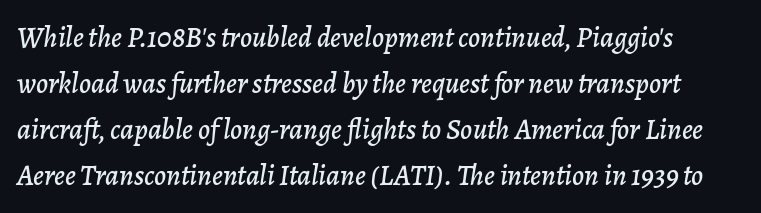
{"italic": "yes", "lean": "right", "slant_degrees": 7, "width": "normal", "stroke_contrast": "low", "x_height": "medium", "monospaced": "no", "underline": "no", "line_spacing": "normal", "line_spacing_ratio": 1.59, "letter_spacing": "normal", "letter_spacing_em": 0.0, "glyph_px": 29}
